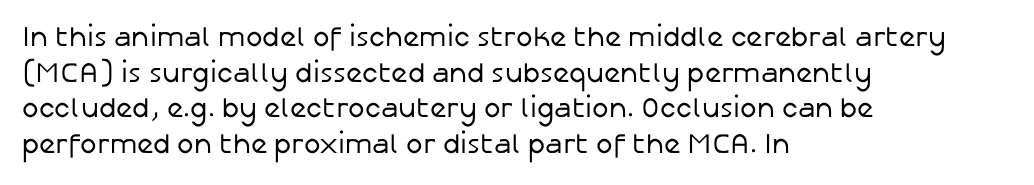
Q: Is the text bold? A: No.
Q: Is the text italic (slanted)? A: No, it is upright.
Q: Is the typeface a serif or a sans-serif typeface? A: Sans-serif.
Q: Is the text underlined? A: No.
Q: How is the paragraph aligned? A: Left-aligned.
Q: Is the spacing between letters normal or unusually wide? A: Normal.
Q: Is the spacing between lines tight, normal or loose? A: Normal.
Q: Width (condensed, normal, or wide)? A: Normal.
Q: Stroke contrast? A: Low.
Q: x-height? A: Medium.
Q: Monospaced? A: No.
